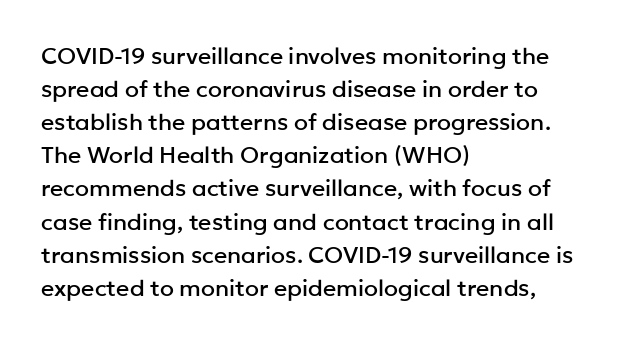
The block of text has a typical density, with ordinary space between rows. Tracking here is standard; glyphs follow each other at the usual distance. The strip under each line holds only bare page. The lettering holds an erect, upright posture throughout. Teacher's note: observe the even left margin — that is flush-left alignment.
